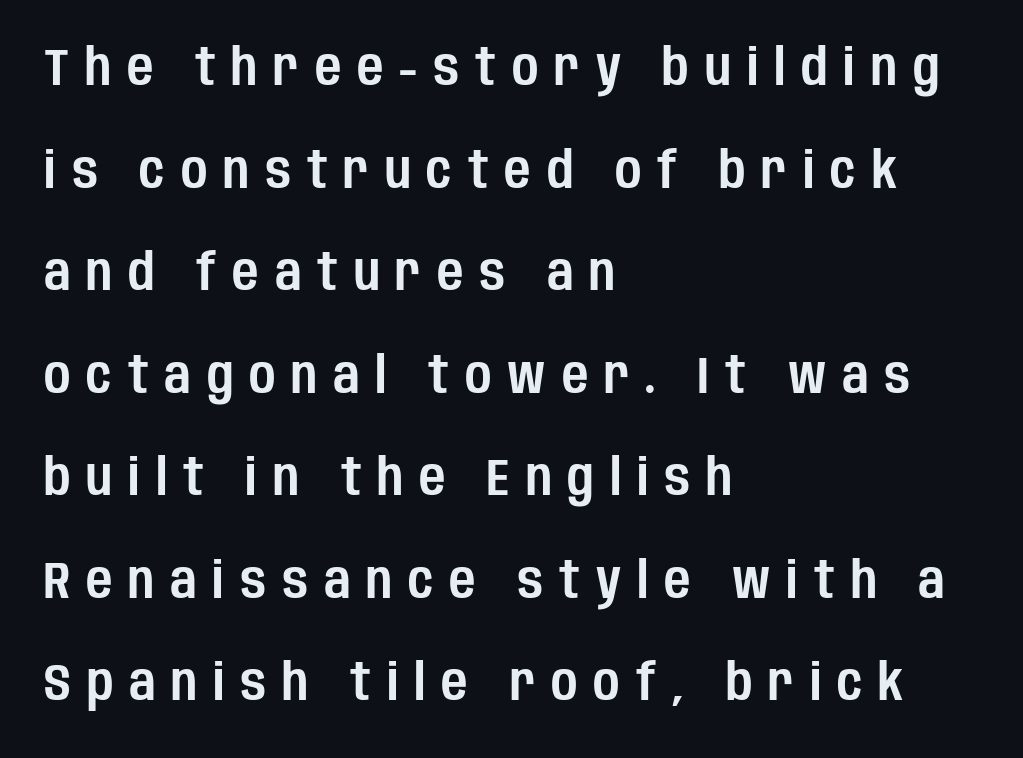
The image shows 51 px condensed sans-serif type, upright; set left-aligned, loose line spacing (2.01x), unusually wide letter spacing (+0.31 em), not underlined; low stroke contrast and a large x-height.
